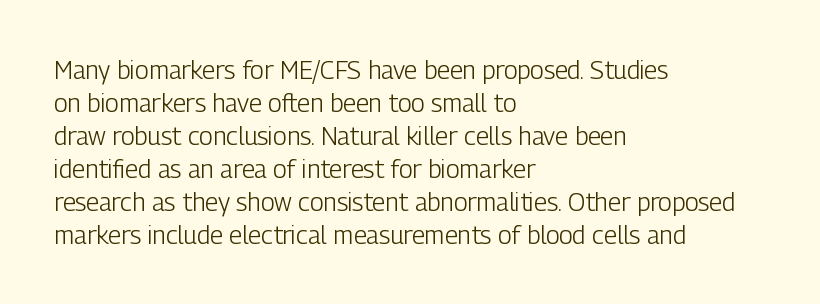
{"italic": "no", "bold": "no", "underline": "no", "align": "left", "line_spacing": "normal", "line_spacing_ratio": 1.32, "letter_spacing": "normal", "letter_spacing_em": 0.0, "glyph_px": 25}
